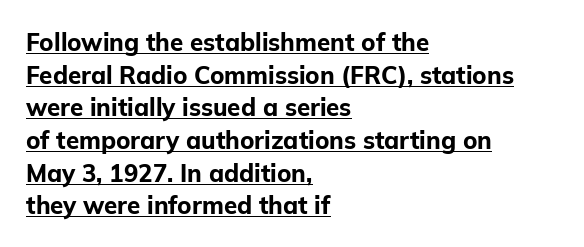
{"italic": "no", "bold": "yes", "underline": "yes", "align": "left", "line_spacing": "normal", "line_spacing_ratio": 1.36, "letter_spacing": "normal", "letter_spacing_em": 0.0, "glyph_px": 24}
